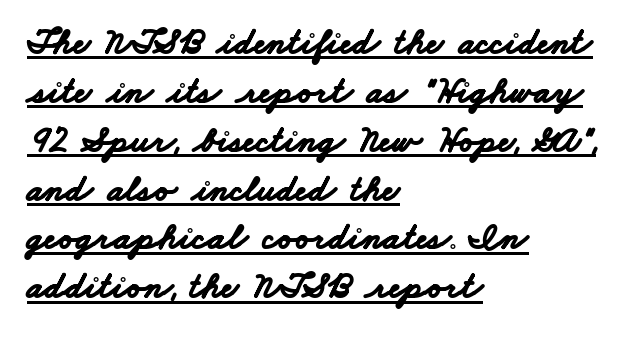
Q: Is the text bold? A: Yes.
Q: Is the typeface a serif or a sans-serif typeface? A: Sans-serif.
Q: Is the text underlined? A: Yes.
Q: How is the paragraph aligned? A: Left-aligned.
Q: Is the spacing between letters normal or unusually wide? A: Normal.
Q: Is the spacing between lines tight, normal or loose? A: Normal.
Q: Width (condensed, normal, or wide)? A: Wide.
Q: Stroke contrast? A: Low.
Q: x-height? A: Small.
Q: Monospaced? A: No.
